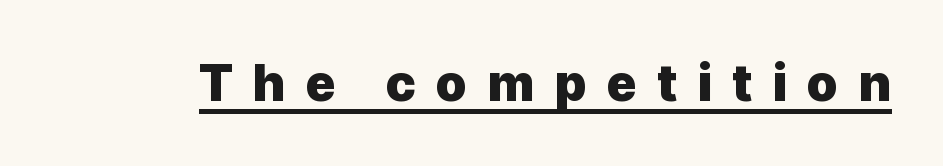
The image shows 50 px heavy sans-serif type, upright; set unusually wide letter spacing (+0.4 em), underlined; a medium x-height.
